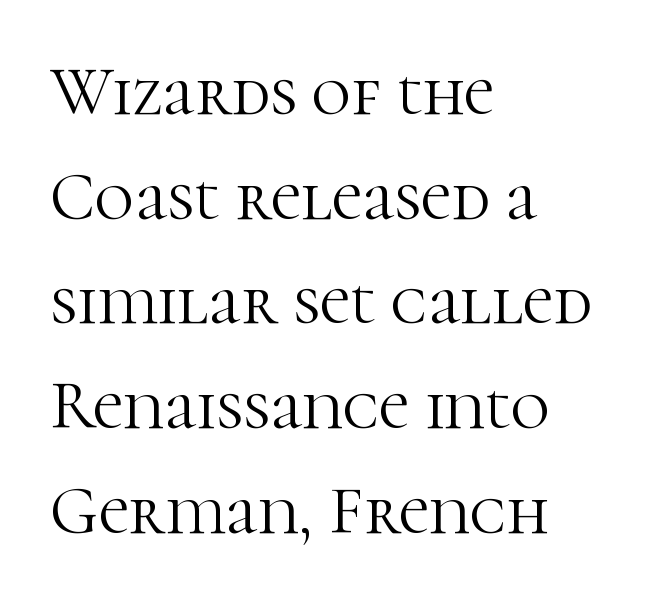
Q: Is the text bold? A: No.
Q: Is the text italic (slanted)? A: No, it is upright.
Q: Is the typeface a serif or a sans-serif typeface? A: Serif.
Q: Is the text underlined? A: No.
Q: How is the paragraph aligned? A: Left-aligned.
Q: Is the spacing between letters normal or unusually wide? A: Normal.
Q: Is the spacing between lines tight, normal or loose? A: Normal.
Q: Width (condensed, normal, or wide)? A: Normal.
Q: Stroke contrast? A: High.
Q: x-height? A: Medium.
Q: Monospaced? A: No.
